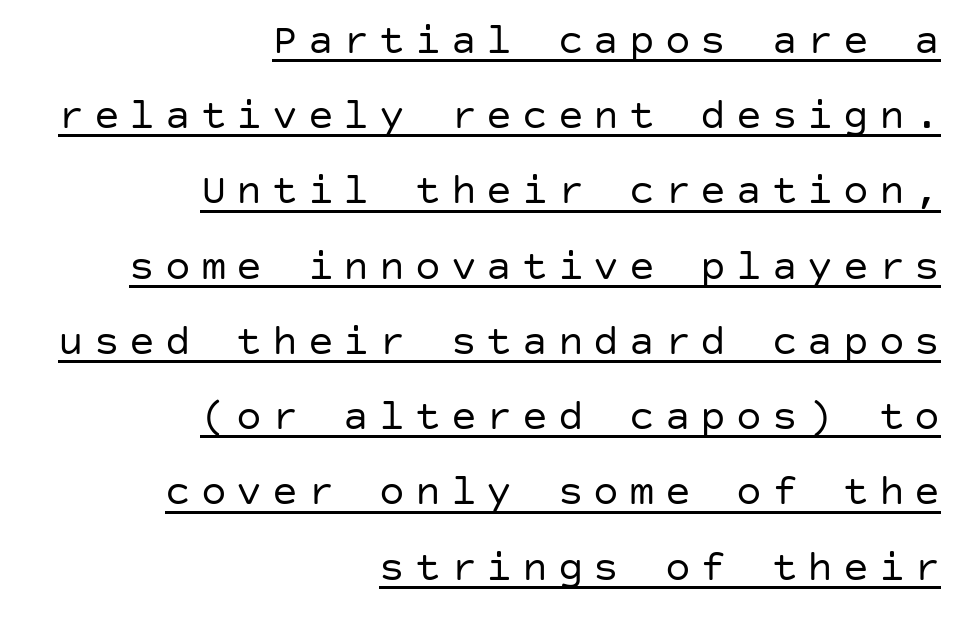
The image shows 43 px regular-weight sans-serif type, upright; set right-aligned, line spacing 1.75x, unusually wide letter spacing (+0.23 em), underlined; low stroke contrast and a large x-height.
